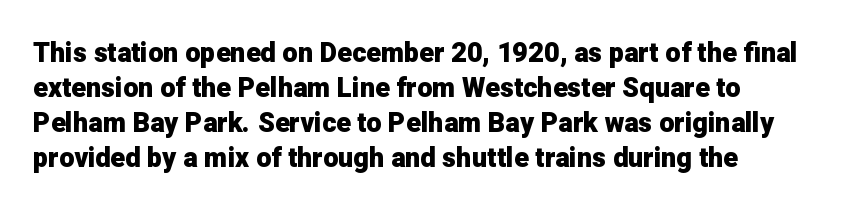
Q: Is the text bold? A: Yes.
Q: Is the text italic (slanted)? A: No, it is upright.
Q: Is the text underlined? A: No.
Q: Is the spacing between letters normal or unusually wide? A: Normal.
Q: Is the spacing between lines tight, normal or loose? A: Normal.
